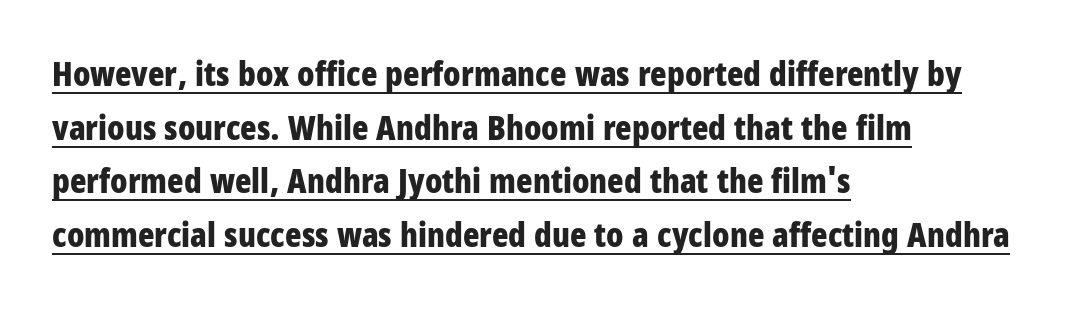
This is heavy type, rendered in bold. It's the straight-up-and-down kind of type. Inter-character spacing is left at the font's built-in metrics. The designer left line spacing at the default. Quick note: underline on.
